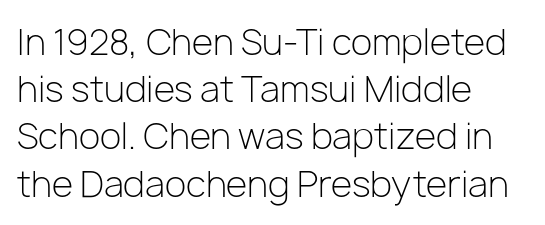
Q: Is the text bold? A: No.
Q: Is the text italic (slanted)? A: No, it is upright.
Q: Is the typeface a serif or a sans-serif typeface? A: Sans-serif.
Q: Is the text underlined? A: No.
Q: How is the paragraph aligned? A: Left-aligned.
Q: Is the spacing between letters normal or unusually wide? A: Normal.
Q: Is the spacing between lines tight, normal or loose? A: Normal.
Q: Width (condensed, normal, or wide)? A: Normal.
Q: Stroke contrast? A: Low.
Q: x-height? A: Medium.
Q: Monospaced? A: No.
